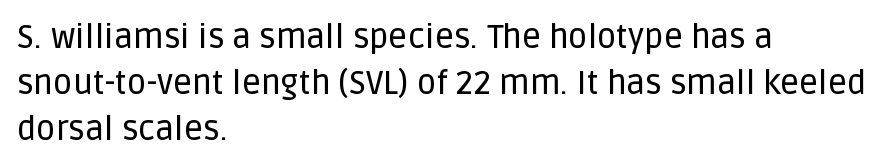
Serif or sans? Sans — the stroke terminals are bare. Caption: standard tracking, unaltered. Rendered with straight, roman letterforms. Here the designer chose a conventional face with non-uniform glyph widths. Words float on clear page, feet unadorned.
